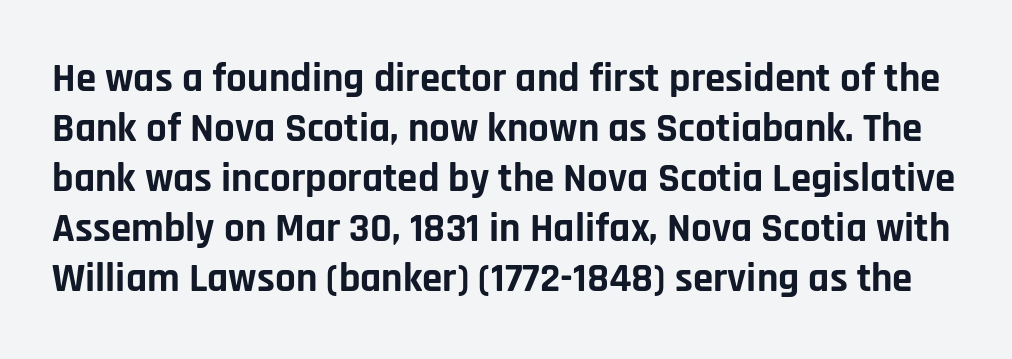
The image shows 41 px bold sans-serif type, upright; set line spacing 1.22x, normal letter spacing, not underlined; low stroke contrast and a large x-height.
